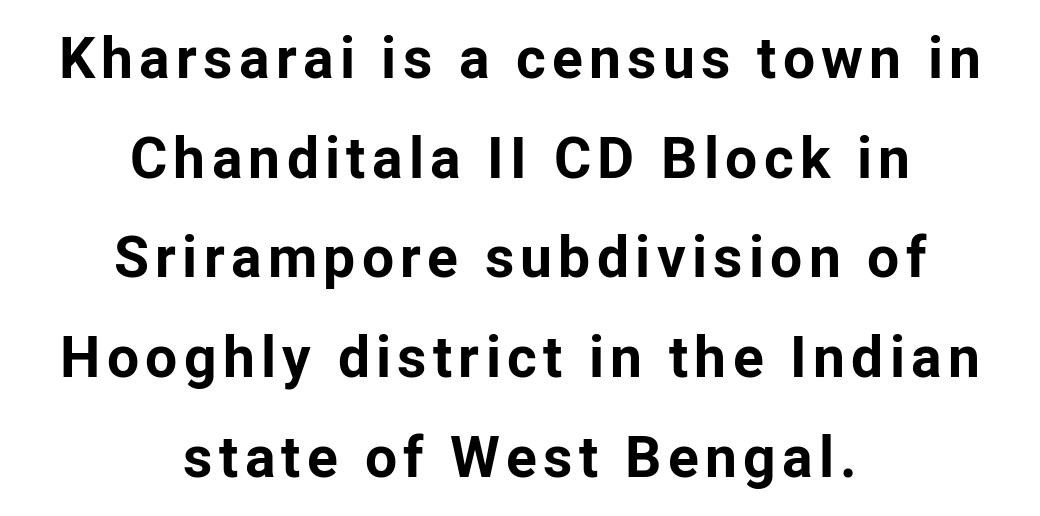
Every character sits straight up, as roman type does. Heft: maximum for text — a bold. Serif or sans? Sans — the stroke terminals are bare. The string is rendered with underlining switched off. Visually the block forms a symmetrical silhouette, jagged on both flanks. A typesetter would call this proportional, since set widths differ per character.
